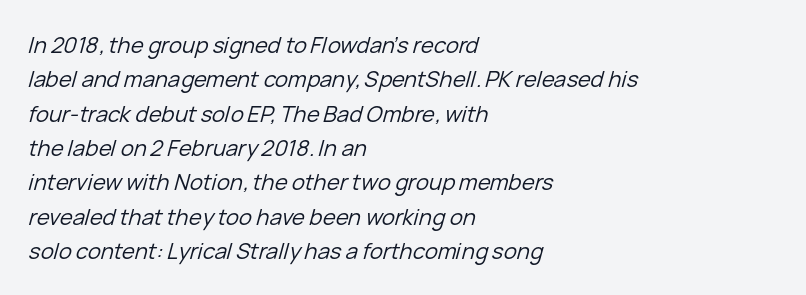
Q: Is the text bold? A: No.
Q: Is the text italic (slanted)? A: Yes, it leans right by about 15 degrees.
Q: Is the text underlined? A: No.
Q: How is the paragraph aligned? A: Left-aligned.
Q: Is the spacing between letters normal or unusually wide? A: Normal.
Q: Is the spacing between lines tight, normal or loose? A: Normal.
